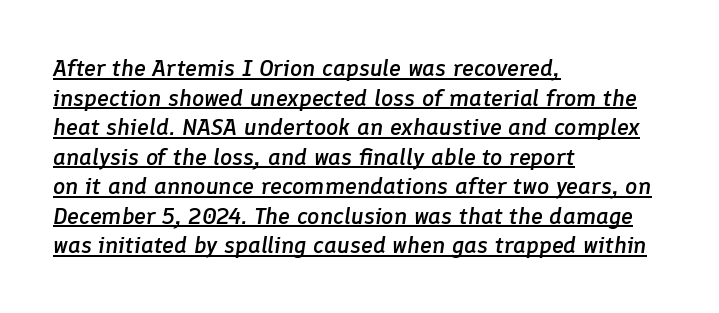
Q: Is the text bold? A: Semi-bold.
Q: Is the text italic (slanted)? A: Yes, it leans right by about 8 degrees.
Q: Is the text underlined? A: Yes.
Q: How is the paragraph aligned? A: Left-aligned.
Q: Is the spacing between letters normal or unusually wide? A: Normal.
